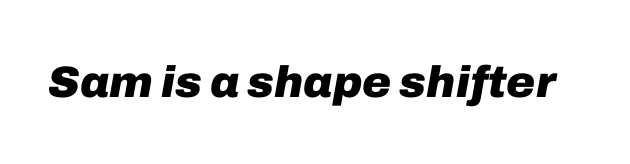
{"italic": "yes", "lean": "right", "slant_degrees": 10, "bold": "yes", "weight": "heavy", "width": "normal", "stroke_contrast": "low", "x_height": "medium", "monospaced": "no", "underline": "no", "letter_spacing": "normal", "letter_spacing_em": 0.0, "glyph_px": 44}
